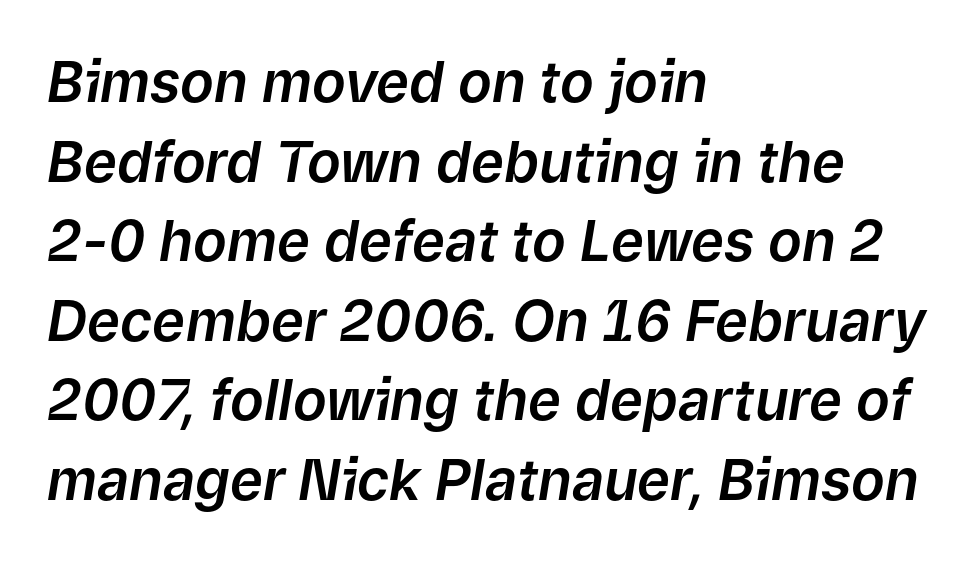
Here the designer chose a conventional face with non-uniform glyph widths. The typography opts for an oblique posture over an upright one. The leading is moderate, giving the passage an even texture. The foot of each line stays bare and open.
